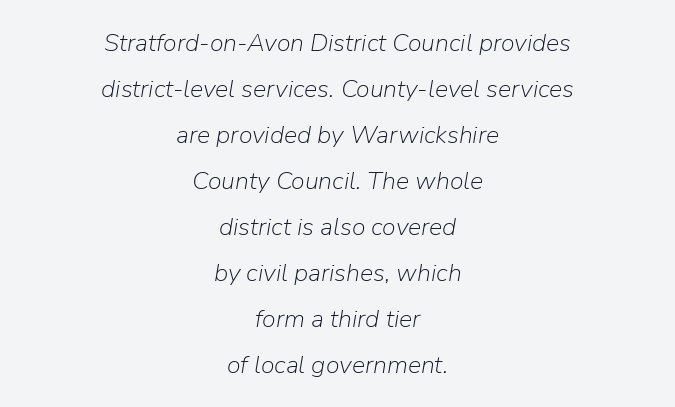
The image shows 25 px text type, italic (leaning right); set centered, line spacing 1.84x, normal letter spacing, not underlined.
